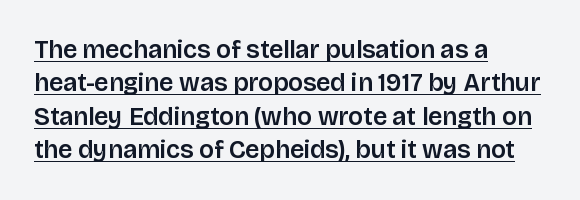
The image shows 25 px text type, upright; set left-aligned, normal line spacing (1.34x), normal letter spacing, underlined.
